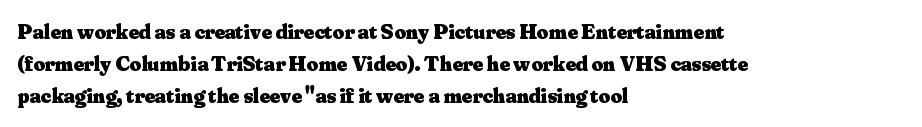
These lines were composed using upright roman letters. Bare-footed words on every line. The vertical gap from one line to the next is medium. Leftover space on each line is placed entirely after the last word. The line texture is even and compact thanks to regular tracking.
